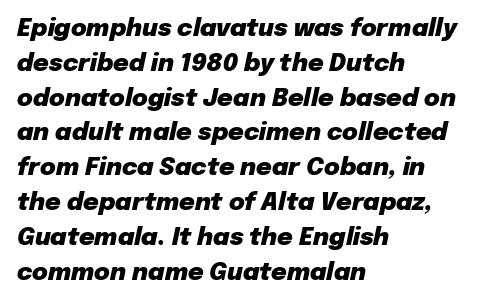
The lines are quadded left. Does the leading feel generous? No, just average. There is no visible air inserted between adjacent glyphs. Quick note: underline off. The lettering tilts uniformly, giving the passage an italic look.
